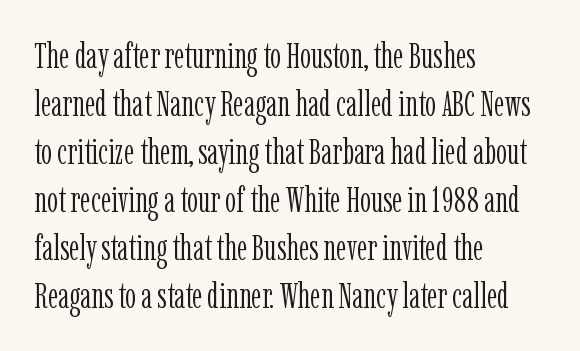
The image shows 35 px light, condensed serif type, upright; set left-aligned, normal line spacing (1.37x), normal letter spacing, not underlined; low stroke contrast and a medium x-height.
